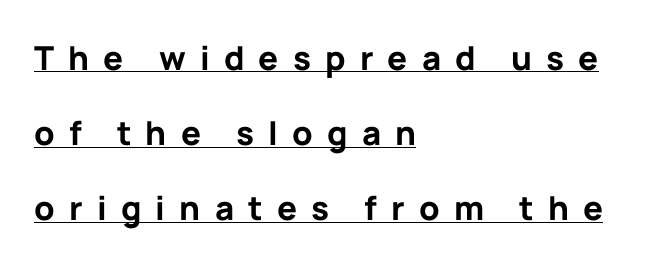
The image shows 33 px bold sans-serif type, upright; set left-aligned, loose line spacing (2.28x), unusually wide letter spacing (+0.43 em), underlined; low stroke contrast and a medium x-height.
